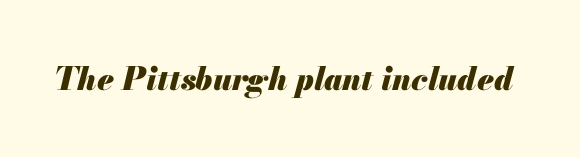
No extra tracking has been applied to these lines. The words here are not underlined. This sample uses an oblique cut, with every glyph tilted off the vertical. A dark, heavy texture on the line: the type is bold. Think of a printed novel: that variable character pitch is what you see here.
